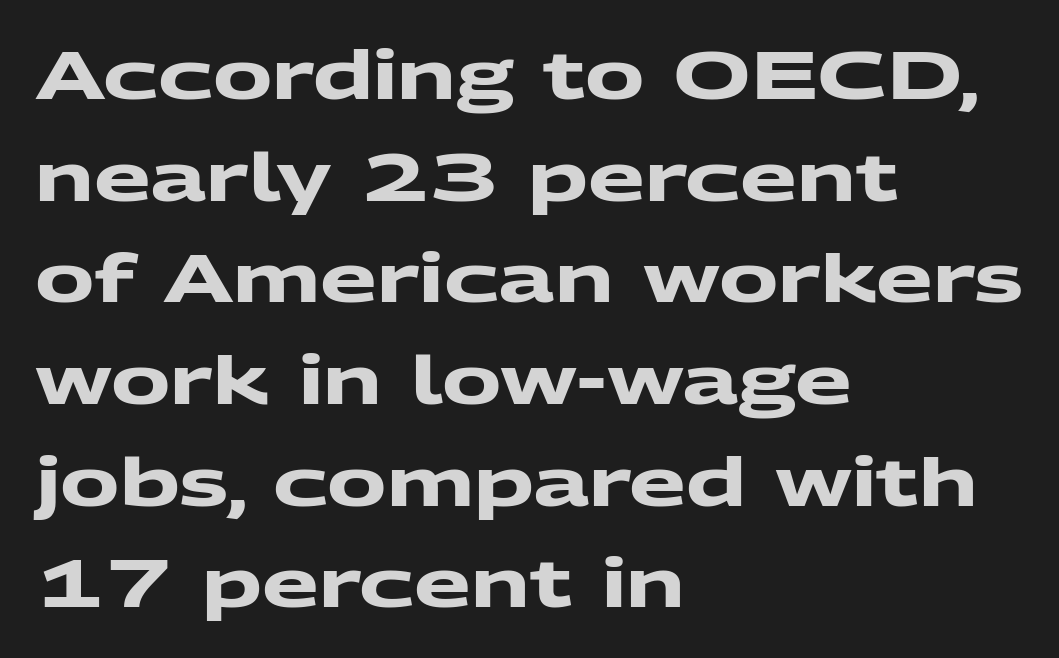
Q: Is the text bold? A: Yes.
Q: Is the typeface a serif or a sans-serif typeface? A: Sans-serif.
Q: Is the text underlined? A: No.
Q: How is the paragraph aligned? A: Left-aligned.
Q: Is the spacing between letters normal or unusually wide? A: Normal.
Q: Is the spacing between lines tight, normal or loose? A: Normal.
Q: Width (condensed, normal, or wide)? A: Wide.
Q: Stroke contrast? A: Medium.
Q: x-height? A: Medium.
Q: Monospaced? A: No.
